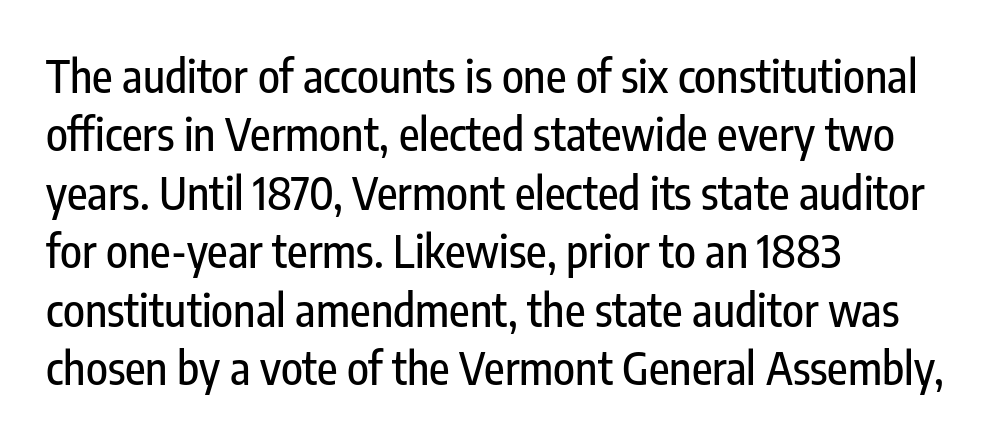
Q: Is the text italic (slanted)? A: No, it is upright.
Q: Is the typeface a serif or a sans-serif typeface? A: Sans-serif.
Q: Is the text underlined? A: No.
Q: How is the paragraph aligned? A: Left-aligned.
Q: Is the spacing between letters normal or unusually wide? A: Normal.
Q: Is the spacing between lines tight, normal or loose? A: Normal.
Q: Width (condensed, normal, or wide)? A: Condensed.
Q: Stroke contrast? A: Low.
Q: x-height? A: Medium.
Q: Monospaced? A: No.
